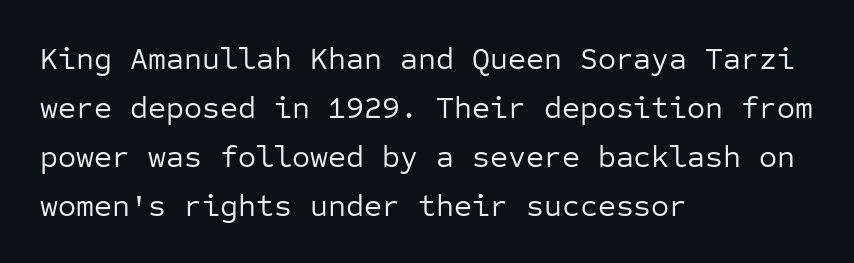
Quick note: underline off. A quiet, ordinary-to-light weight characterises the typeface. A typesetter would call this monospace, since all characters share one set width. Vertically, the passage feels balanced, rows spaced as you'd expect. Is the letter spacing exaggerated? No — it looks like the ordinary default.
